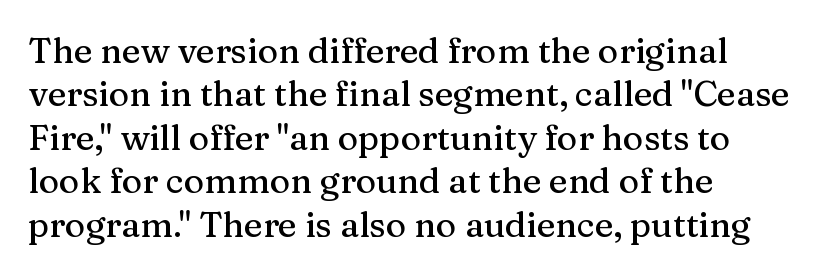
Do the letters lean? They stand straight. The rendering uses natural spacing where letterforms have individual widths. The letters sit at their default tracking, neither squeezed nor spread. Letterform terminals end in serifs throughout the passage. Alignment: flush left. The space directly below the letters is spotless.
